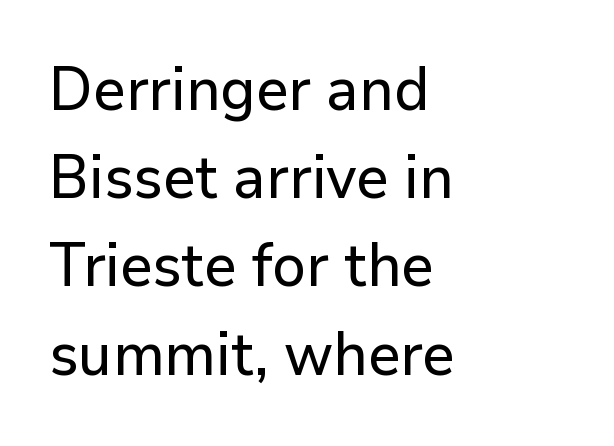
{"serif": "no", "italic": "no", "width": "normal", "stroke_contrast": "low", "x_height": "medium", "monospaced": "no", "underline": "no", "align": "left", "line_spacing": "normal", "line_spacing_ratio": 1.47, "letter_spacing": "normal", "letter_spacing_em": 0.0, "glyph_px": 60}
